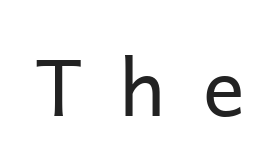
The characters are drawn with everyday or finer stroke widths. The type sits square on the baseline with zero lean. Each word looks stretched out because of the extra space between its letters. Does the type have serifs? No, each stem ends abruptly. The string is rendered with underlining switched off. The letters advance in unequal steps, a hallmark of proportional type.
